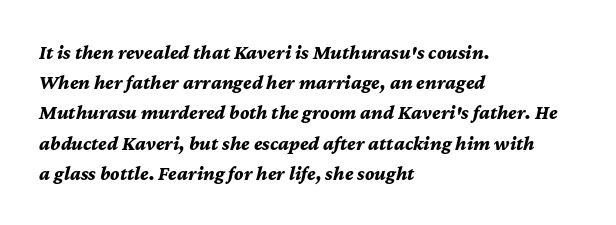
Honestly, there is no underline to notice here at all. Words appear dense and cohesive because spacing is normal. Evenly set lines give the paragraph a standard silhouette. Visually the block forms a straight wall on the left and a jagged coastline on the right.
